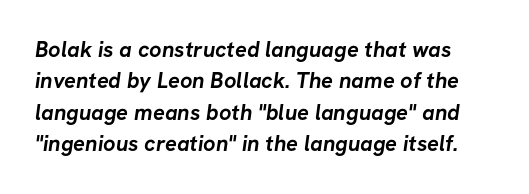
{"bold": "yes", "underline": "no", "line_spacing": "normal", "line_spacing_ratio": 1.43, "letter_spacing": "normal", "letter_spacing_em": 0.0, "glyph_px": 22}
